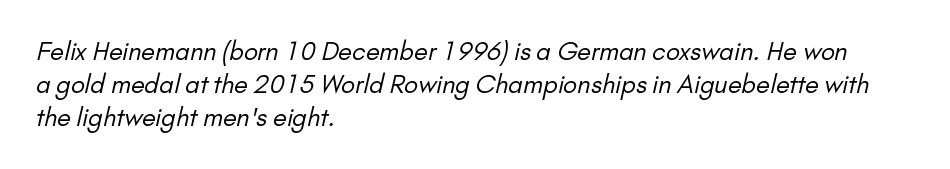
Q: Is the text bold? A: No.
Q: Is the text underlined? A: No.
Q: How is the paragraph aligned? A: Left-aligned.
Q: Is the spacing between letters normal or unusually wide? A: Normal.
Q: Is the spacing between lines tight, normal or loose? A: Normal.
